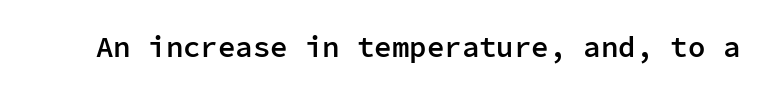
Glyph-to-glyph distance matches everyday printed text. The passage shown is not underscored anywhere. Looks like terminal output: every glyph gets an equal slot. Quick note: not italic, upright. Examine the stroke ends and you'll find no serifs.
